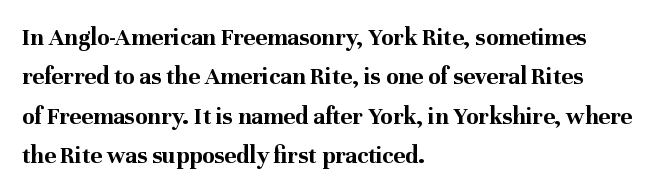
Q: Is the text bold? A: Yes.
Q: Is the text italic (slanted)? A: No, it is upright.
Q: Is the text underlined? A: No.
Q: How is the paragraph aligned? A: Left-aligned.
Q: Is the spacing between letters normal or unusually wide? A: Normal.
Q: Is the spacing between lines tight, normal or loose? A: Normal.
